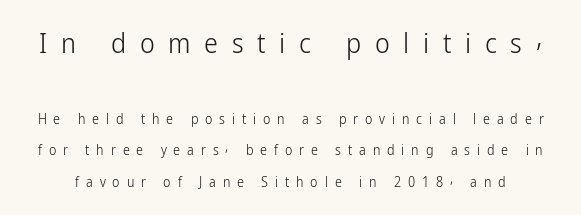
Q: Is the text bold? A: No.
Q: Is the text italic (slanted)? A: No, it is upright.
Q: Is the typeface a serif or a sans-serif typeface? A: Sans-serif.
Q: Is the text underlined? A: No.
Q: Is the spacing between letters normal or unusually wide? A: Unusually wide.
Q: Is the spacing between lines tight, normal or loose? A: Loose.
Q: Which block of text is set in a larger size, the first (top) or the second (bottom)? A: The first (top) one.
Q: Width (condensed, normal, or wide)? A: Condensed.
Q: Stroke contrast? A: Low.
Q: x-height? A: Medium.
Q: Monospaced? A: No.
